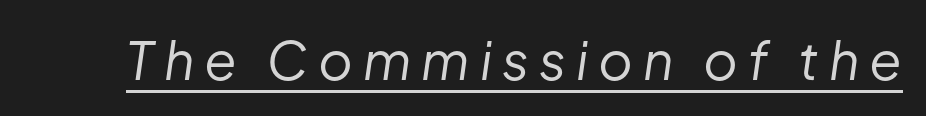
Would a proofreader flag this as italicized? Yes. Compared with undecorated copy, this sample adds a rule below the words. Is this a fixed-width face? No — the glyphs have proportional, varying widths. No letter is thick-stroked: the sample isn't bold.
